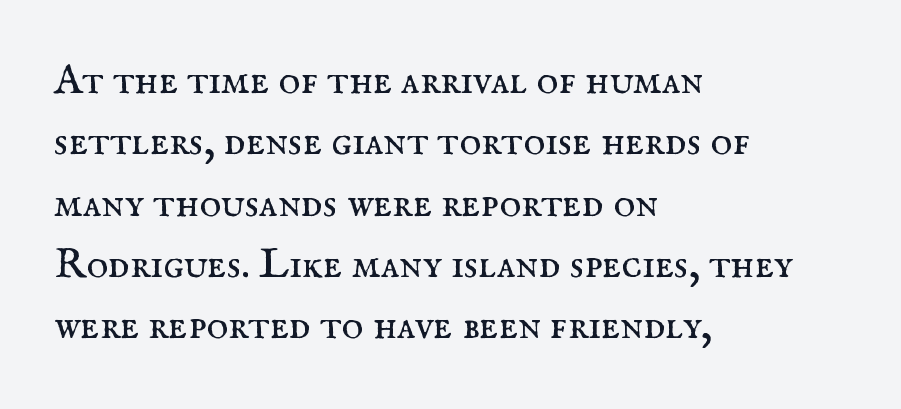
Each row of text sits above clean, open space. A typesetter would call this proportional, since set widths differ per character. A typesetter would call this zero additional tracking. In terms of posture, this sample is upright. Yep, those are serifs on the letters.
